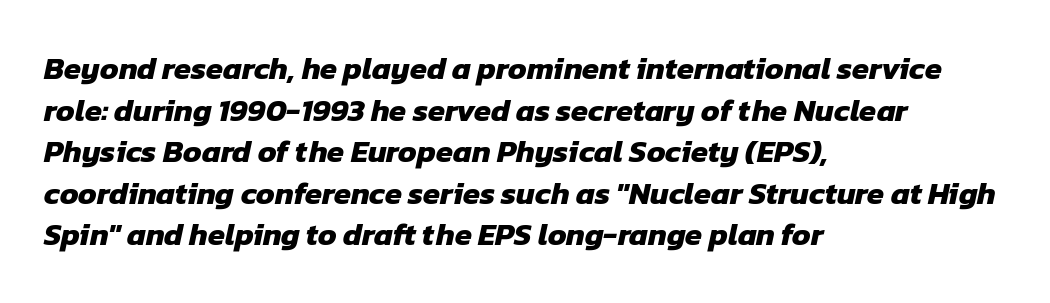
Bare-footed words on every line. The rendering uses natural spacing where letterforms have individual widths. Each word holds together tightly as a unit, with standard inter-letter gaps. Line beginnings align vertically; line endings do not.
